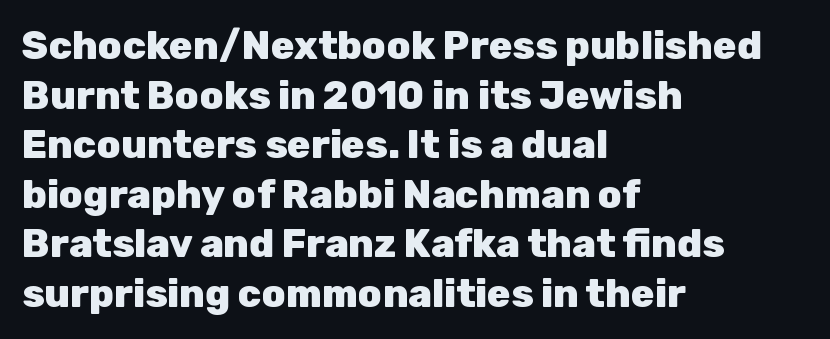
Q: Is the text bold? A: Yes.
Q: Is the text italic (slanted)? A: No, it is upright.
Q: Is the typeface a serif or a sans-serif typeface? A: Sans-serif.
Q: Is the text underlined? A: No.
Q: How is the paragraph aligned? A: Left-aligned.
Q: Is the spacing between letters normal or unusually wide? A: Normal.
Q: Is the spacing between lines tight, normal or loose? A: Normal.
Q: Width (condensed, normal, or wide)? A: Normal.
Q: Stroke contrast? A: Low.
Q: x-height? A: Medium.
Q: Monospaced? A: No.
